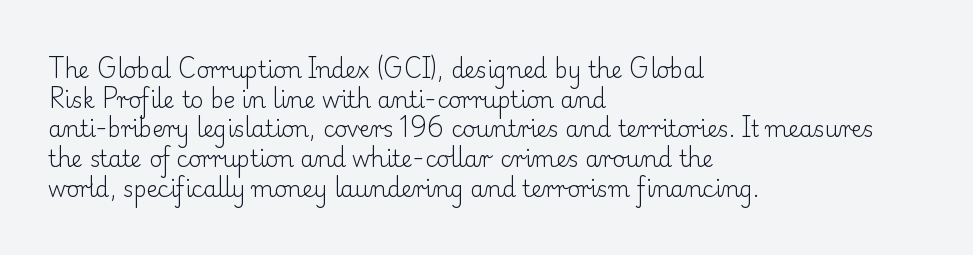
The image shows 22 px text type, upright; set left-aligned, normal line spacing (1.35x), normal letter spacing, not underlined.
